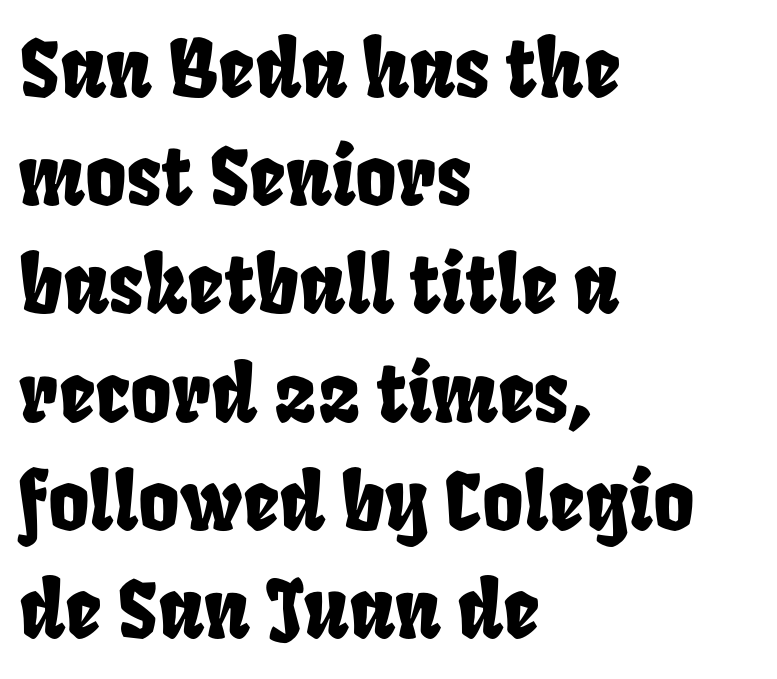
Q: Is the text underlined? A: No.
Q: How is the paragraph aligned? A: Left-aligned.
Q: Is the spacing between letters normal or unusually wide? A: Normal.
Q: Is the spacing between lines tight, normal or loose? A: Normal.
Q: Width (condensed, normal, or wide)? A: Condensed.
Q: Stroke contrast? A: Low.
Q: x-height? A: Large.
Q: Monospaced? A: No.
